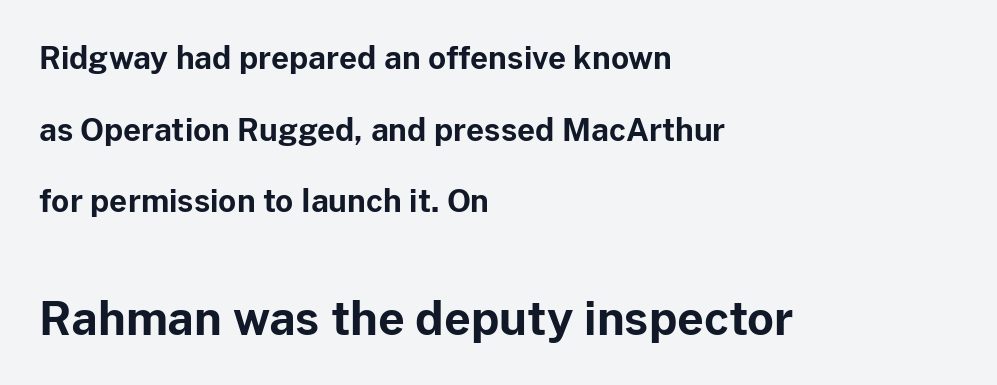
Q: Is the text bold? A: Yes.
Q: Is the text italic (slanted)? A: No, it is upright.
Q: Is the typeface a serif or a sans-serif typeface? A: Sans-serif.
Q: Is the text underlined? A: No.
Q: How is the paragraph aligned? A: Left-aligned.
Q: Is the spacing between letters normal or unusually wide? A: Normal.
Q: Is the spacing between lines tight, normal or loose? A: Loose.
Q: Which block of text is set in a larger size, the first (top) or the second (bottom)? A: The second (bottom) one.
Q: Width (condensed, normal, or wide)? A: Normal.
Q: Stroke contrast? A: Low.
Q: x-height? A: Medium.
Q: Monospaced? A: No.
